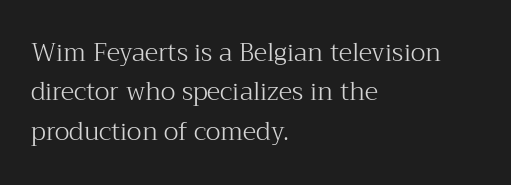
The image shows 25 px text type, upright; set left-aligned, normal line spacing (1.58x), normal letter spacing, not underlined.
